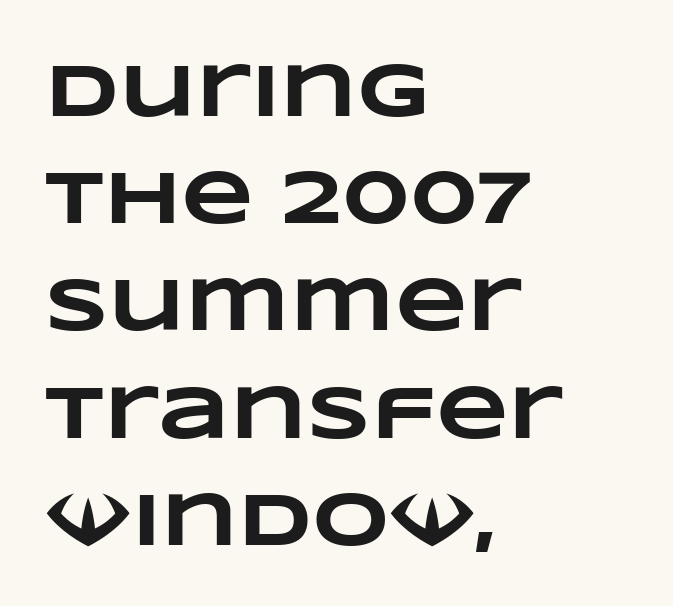
{"bold": "yes", "weight": "heavy", "width": "wide", "stroke_contrast": "low", "x_height": "large", "monospaced": "no", "underline": "no", "align": "left", "line_spacing": "normal", "line_spacing_ratio": 1.43, "letter_spacing": "normal", "letter_spacing_em": 0.0, "glyph_px": 75}
